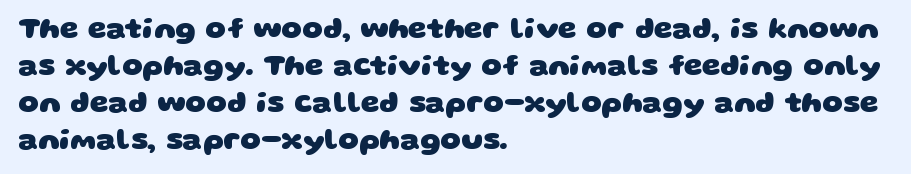
The image shows 29 px heavy, wide sans-serif type; set left-aligned, normal line spacing (1.28x), normal letter spacing, not underlined; low stroke contrast and a large x-height.
